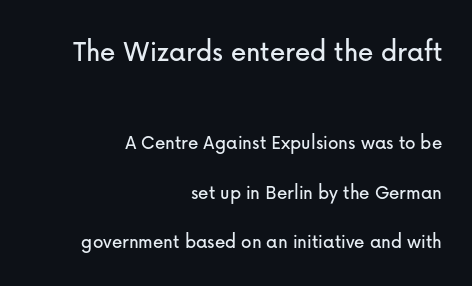
Q: Is the text italic (slanted)? A: No, it is upright.
Q: Is the typeface a serif or a sans-serif typeface? A: Sans-serif.
Q: Is the text underlined? A: No.
Q: How is the paragraph aligned? A: Right-aligned.
Q: Is the spacing between letters normal or unusually wide? A: Normal.
Q: Is the spacing between lines tight, normal or loose? A: Loose.
Q: Which block of text is set in a larger size, the first (top) or the second (bottom)? A: The first (top) one.
Q: Width (condensed, normal, or wide)? A: Normal.
Q: Stroke contrast? A: Low.
Q: x-height? A: Medium.
Q: Monospaced? A: No.
